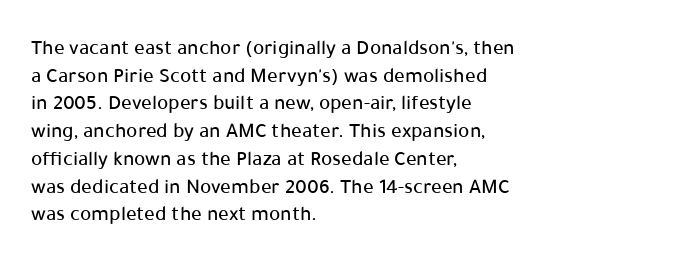
The image shows 21 px text type, upright; set left-aligned, normal line spacing (1.32x), normal letter spacing, not underlined.
